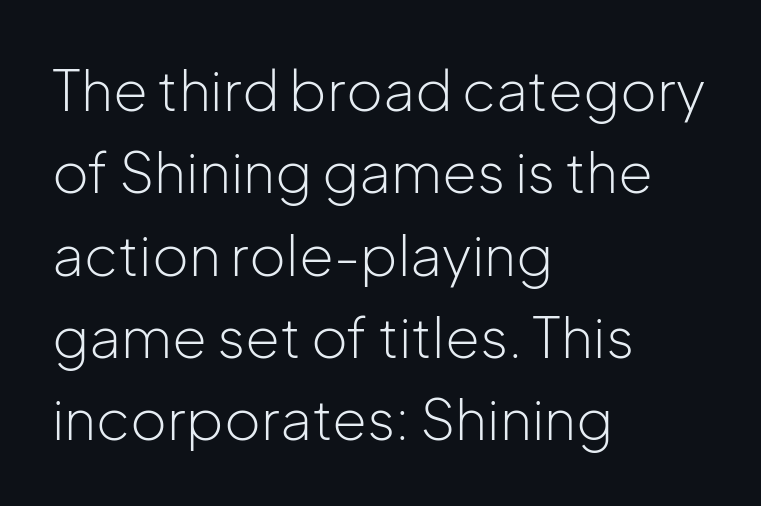
{"serif": "no", "italic": "no", "bold": "no", "weight": "light", "width": "normal", "stroke_contrast": "low", "x_height": "medium", "monospaced": "no", "underline": "no", "align": "left", "line_spacing": "normal", "line_spacing_ratio": 1.47, "letter_spacing": "normal", "letter_spacing_em": 0.0, "glyph_px": 56}
